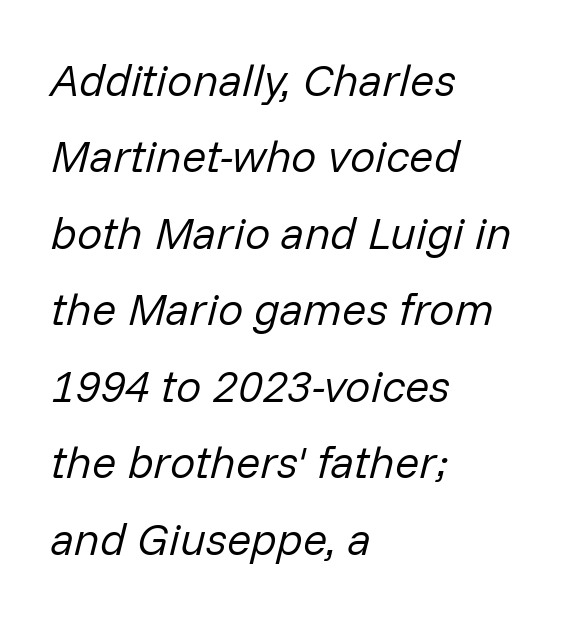
The image shows 45 px regular-weight type, italic (leaning right); set left-aligned, normal line spacing (1.7x), normal letter spacing, not underlined; low stroke contrast and a medium x-height.
